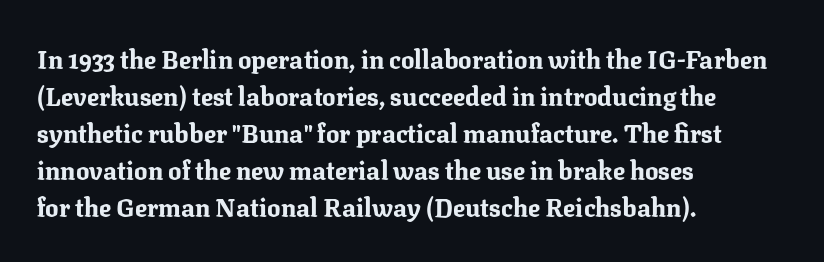
The image shows 25 px bold type, upright; set left-aligned, normal line spacing (1.48x), normal letter spacing, not underlined.
